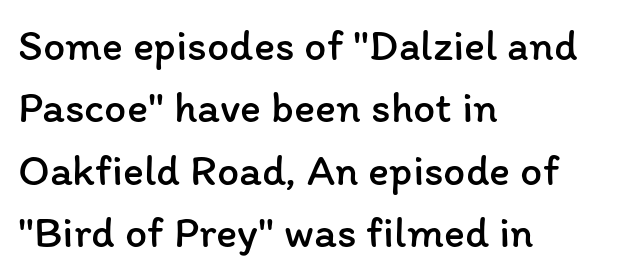
Words float on clear page, feet unadorned. A classic flush-left, rag-right setting is used for this passage. The letterforms sit shoulder to shoulder at normal distance. A normal amount of white space separates one row of letters from the next. This is the regular roman posture of the typeface.
